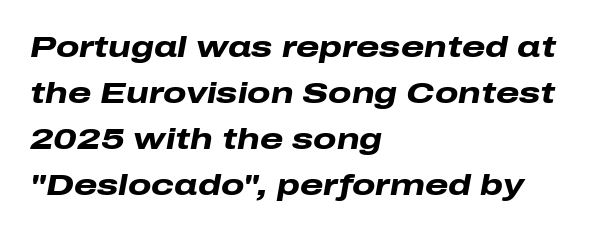
{"italic": "yes", "lean": "right", "slant_degrees": 10, "bold": "yes", "weight": "heavy", "width": "wide", "stroke_contrast": "low", "x_height": "medium", "monospaced": "no", "underline": "no", "align": "left", "line_spacing": "normal", "line_spacing_ratio": 1.53, "letter_spacing": "normal", "letter_spacing_em": 0.0, "glyph_px": 30}
